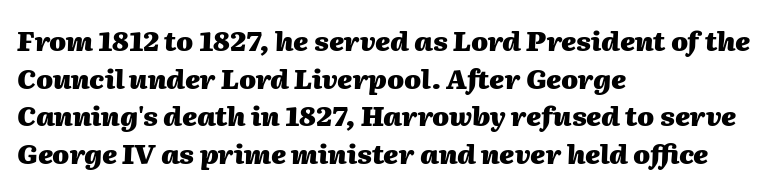
The rendering keeps characters at their native spacing. In terms of leading, this rendering sits right in the middle. The typesetter chose a ragged-right arrangement here. The area under the type is left untouched.
